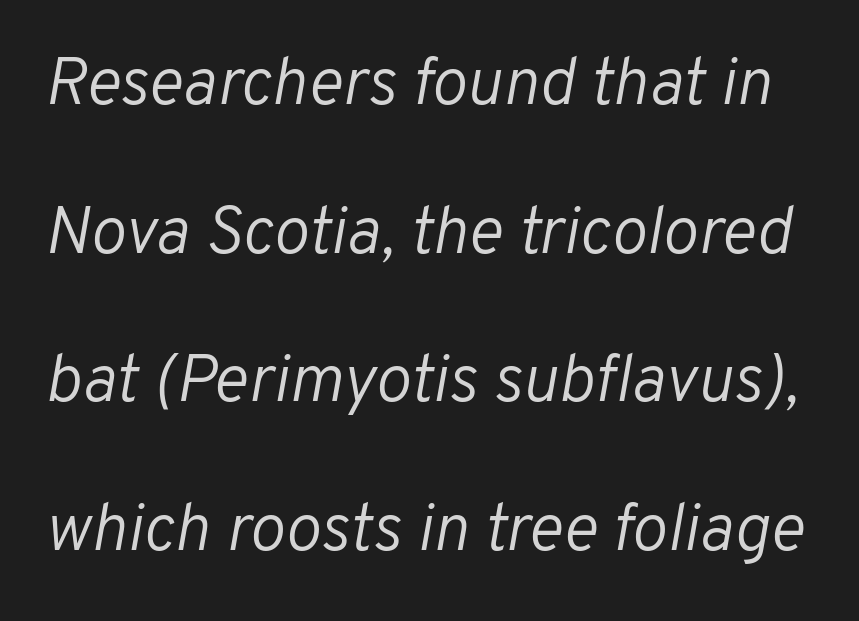
{"italic": "yes", "lean": "right", "slant_degrees": 10, "bold": "no", "weight": "light", "width": "normal", "stroke_contrast": "low", "x_height": "medium", "monospaced": "no", "underline": "no", "line_spacing": "loose", "line_spacing_ratio": 2.22, "letter_spacing": "normal", "letter_spacing_em": 0.0, "glyph_px": 67}
